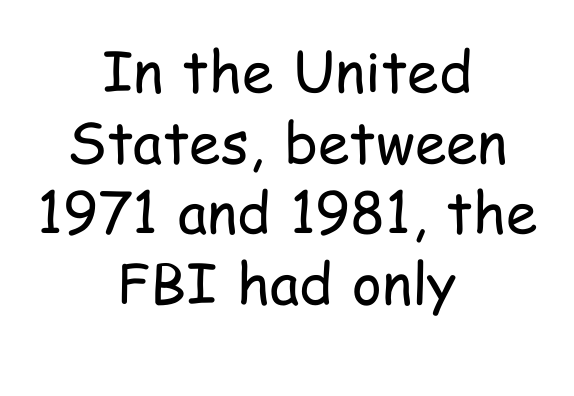
{"serif": "no", "italic": "no", "bold": "no", "weight": "regular", "width": "condensed", "stroke_contrast": "low", "x_height": "medium", "monospaced": "no", "underline": "no", "align": "center", "line_spacing_ratio": 1.24, "letter_spacing": "normal", "letter_spacing_em": 0.0, "glyph_px": 57}
